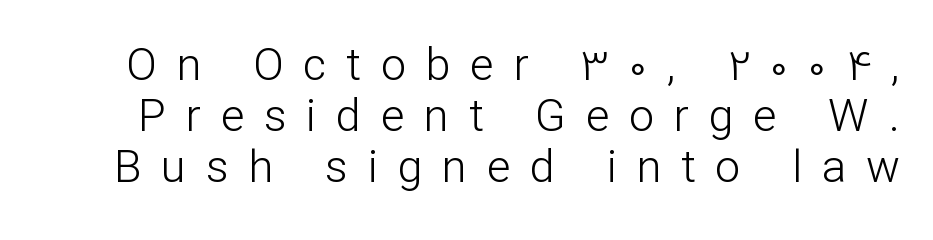
Caption: face not bold, strokes unweighted. Very little white space separates one row of letters from the next. The rendering shows plain stroke endings on the letterforms — a sans-serif design. Underlining? Definitely not there.
